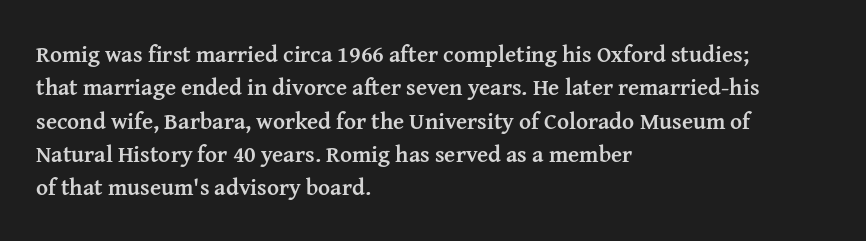
{"italic": "no", "bold": "yes", "underline": "no", "align": "left", "line_spacing": "normal", "line_spacing_ratio": 1.45, "letter_spacing": "normal", "letter_spacing_em": 0.0, "glyph_px": 23}
